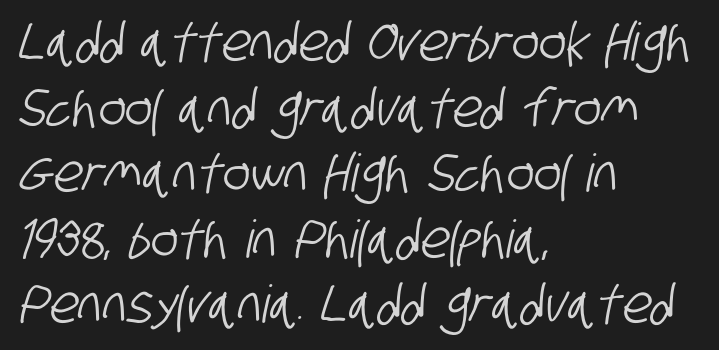
The image shows 52 px condensed sans-serif type; set left-aligned, normal line spacing (1.26x), normal letter spacing, not underlined; low stroke contrast and a large x-height.
